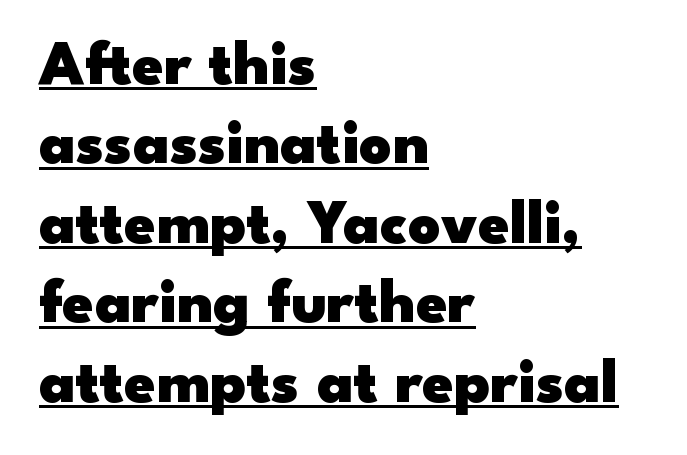
The image shows 63 px heavy, wide sans-serif type, upright; set left-aligned, normal line spacing (1.26x), normal letter spacing, underlined; low stroke contrast and a small x-height.
